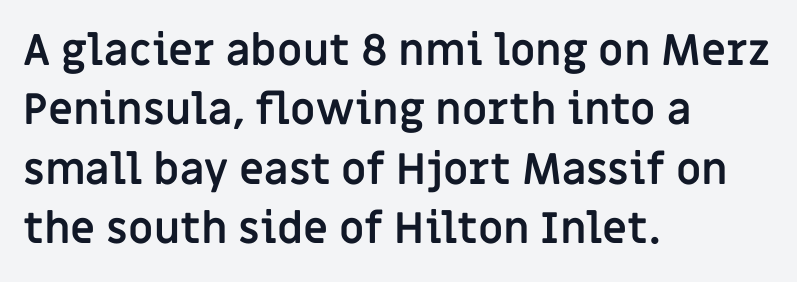
The typography opts for an upright posture over an oblique one. The rendering uses natural spacing where letterforms have individual widths. This rendering leaves character spacing at its baseline value. Strokes here are thick enough to call this a true bold. Regarding serifs, this sample does without them.
